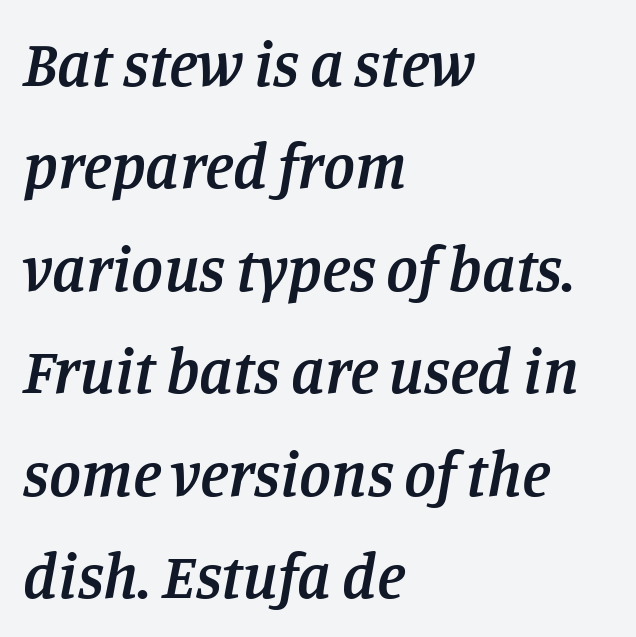
The image shows 64 px semibold serif type, italic (leaning right); set left-aligned, normal line spacing (1.6x), normal letter spacing, not underlined; low stroke contrast and a large x-height.
